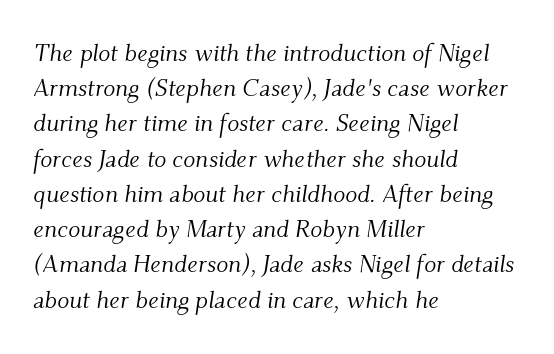
The image shows 25 px text type, italic (leaning right); set left-aligned, normal line spacing (1.41x), normal letter spacing, not underlined.
